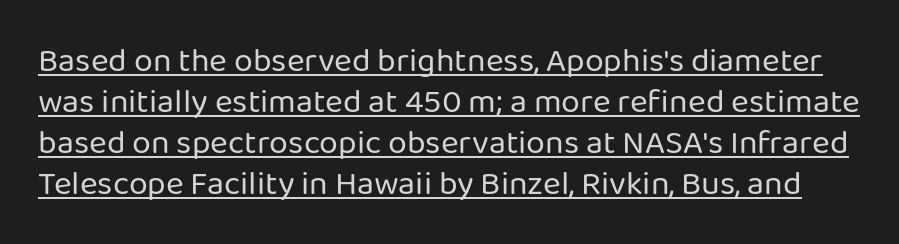
{"serif": "no", "italic": "no", "bold": "no", "weight": "regular", "width": "normal", "stroke_contrast": "low", "x_height": "medium", "monospaced": "no", "underline": "yes", "line_spacing_ratio": 1.21, "letter_spacing": "normal", "letter_spacing_em": 0.0, "glyph_px": 34}
